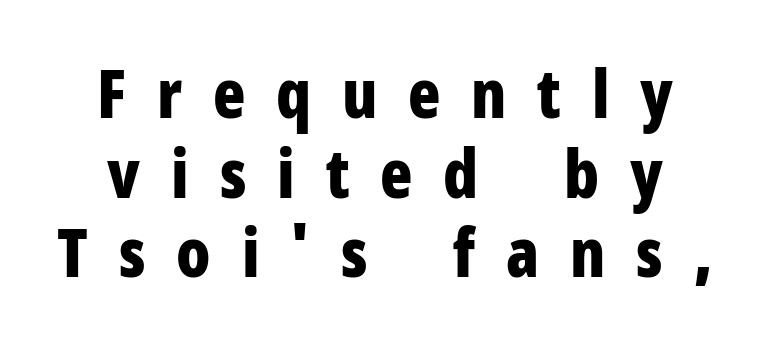
The passage shown is typed in a proportional face where columns would drift. In terms of letterform style, serifs are entirely absent. Plain, unruled lines of type. How are the letters spaced? Widely, with obvious added tracking.
